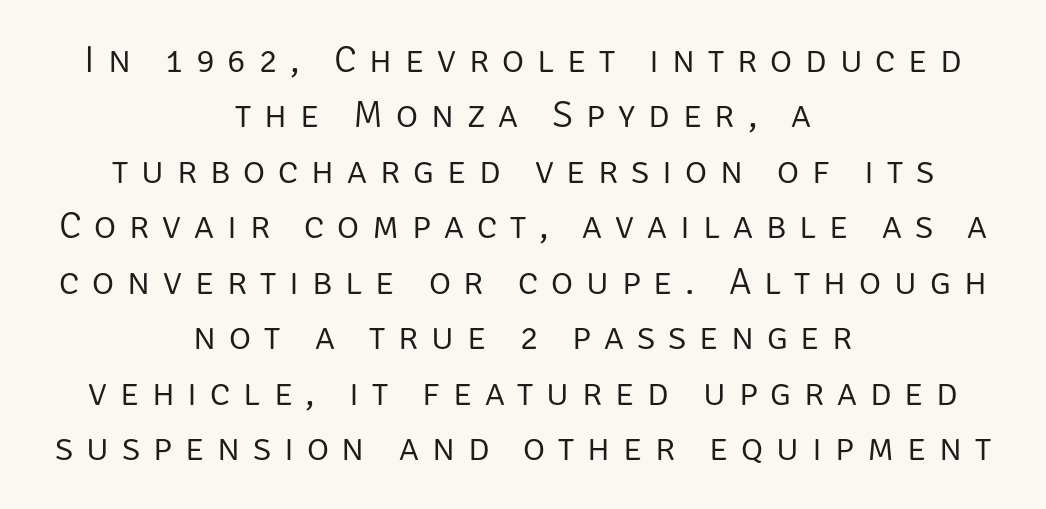
The face used here is rendered with a markedly widened letterfit. The lettering stays uniformly vertical, giving the passage a roman look. Decoration check: the copy has no underline. The passage shown stacks its lines at a standard gap. Spacing verdict: proportional, widths tailored to each character.
